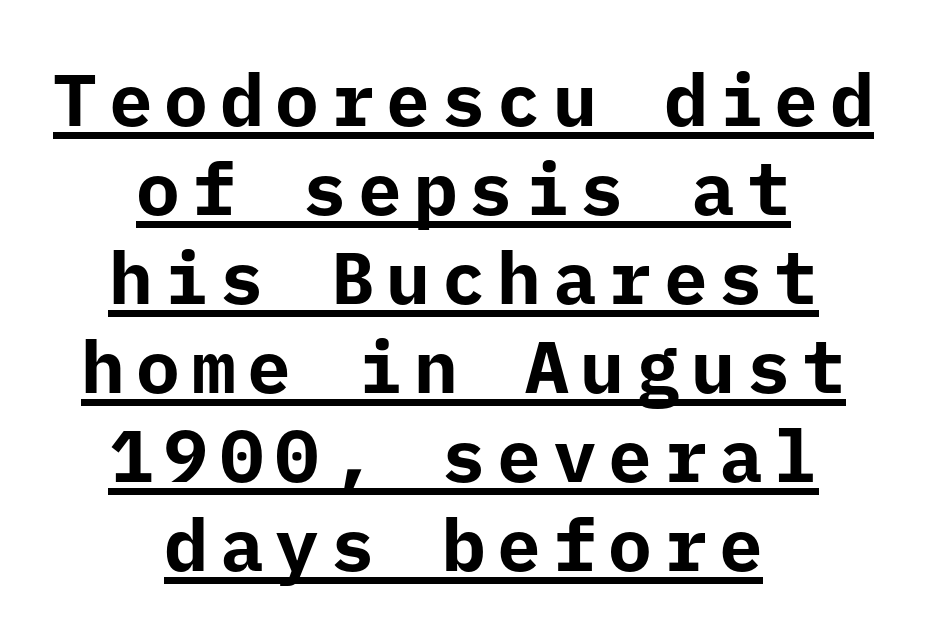
{"serif": "no", "italic": "no", "bold": "yes", "weight": "bold", "width": "normal", "stroke_contrast": "low", "x_height": "medium", "monospaced": "yes", "underline": "yes", "align": "center", "line_spacing_ratio": 1.22, "glyph_px": 73}
